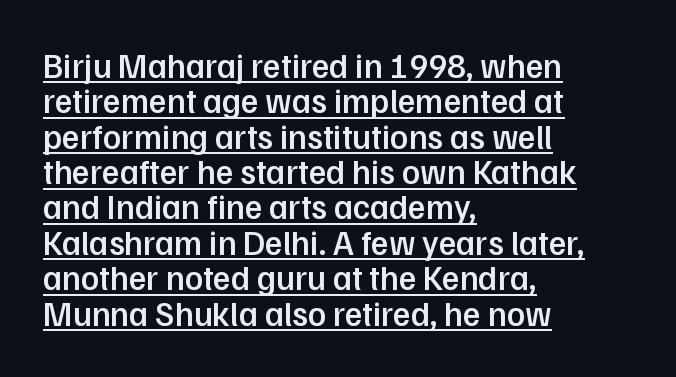
Q: Is the text bold? A: Semi-bold.
Q: Is the text italic (slanted)? A: No, it is upright.
Q: Is the typeface a serif or a sans-serif typeface? A: Sans-serif.
Q: Is the text underlined? A: Yes.
Q: How is the paragraph aligned? A: Left-aligned.
Q: Is the spacing between letters normal or unusually wide? A: Normal.
Q: Is the spacing between lines tight, normal or loose? A: Tight.
Q: Width (condensed, normal, or wide)? A: Normal.
Q: Stroke contrast? A: Low.
Q: x-height? A: Medium.
Q: Monospaced? A: No.
